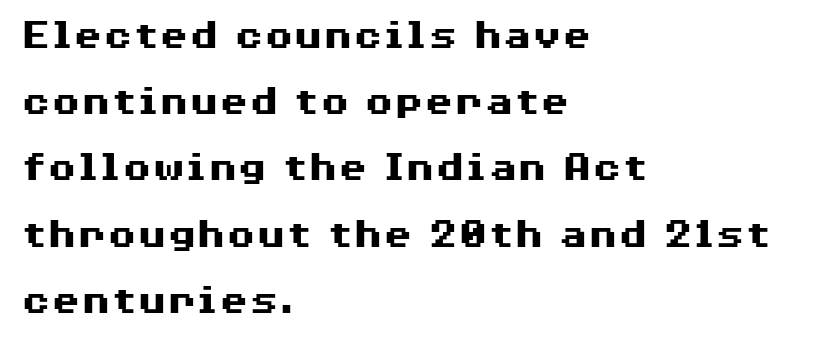
The passage shown stacks its lines at a standard gap. These lines are composed in type without serifs. Thick stems and heavy bowls — unmistakably bold. Is the block centered? No — it sits flush against the left margin. The type is set solid horizontally, with unmodified tracking. Proportional: the letters do not fall into vertical columns.
